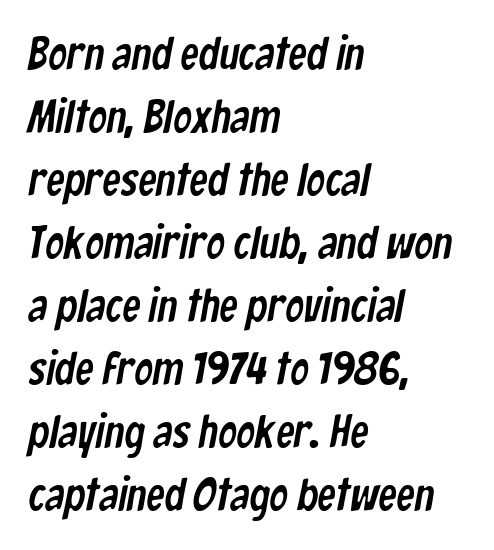
Horizontally, the lines are justified to the leading edge only. Proportional: the letters do not fall into vertical columns. If you measured baseline to baseline, you'd find a middling distance. Between one letter and the next there's only the usual sliver of space. The baseline area is clear. Typographically, this falls in the sans-serif category.
